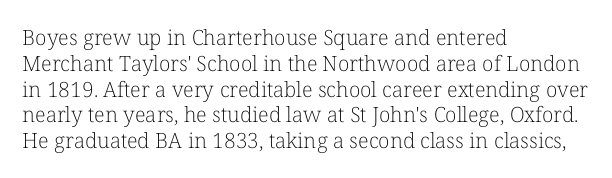
The image shows 21 px text type, upright; set left-aligned, line spacing 1.23x, normal letter spacing, not underlined.
